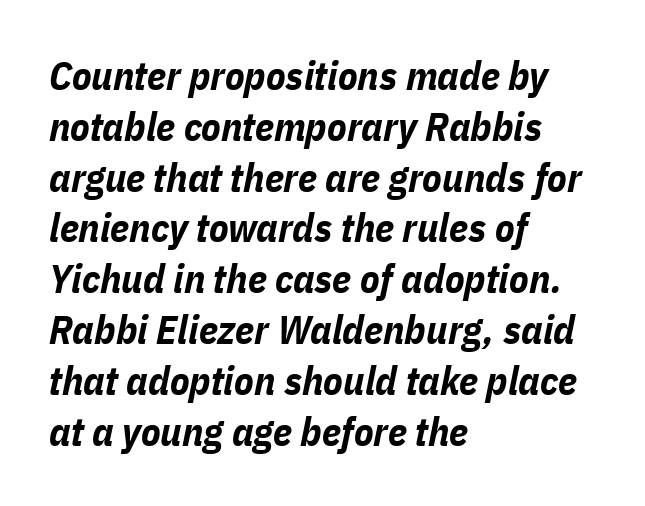
Typesetter's note: full bold, strokes at maximum text heaviness. Proportional: the letters do not fall into vertical columns. A typesetter would call this leading conventional body-copy spacing. The strip under each line holds only bare page. The tracking reads as untouched default to a designer's eye. The passage shown leans; its letterforms are oblique.
